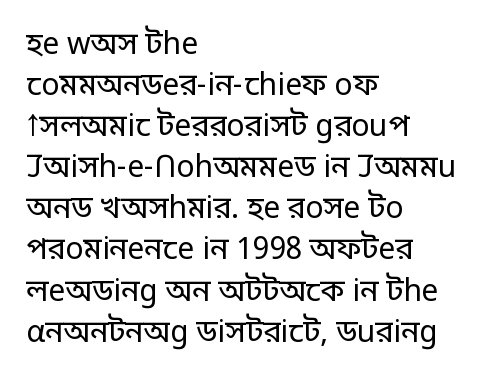
The image shows 30 px regular-weight sans-serif type, upright; set left-aligned, normal line spacing (1.37x), normal letter spacing, not underlined; low stroke contrast and a large x-height.
